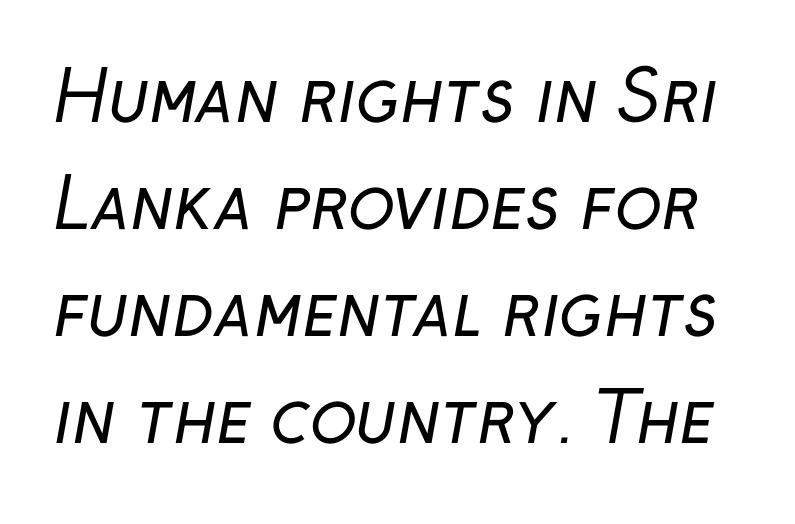
{"serif": "no", "bold": "no", "weight": "regular", "width": "normal", "stroke_contrast": "low", "x_height": "medium", "monospaced": "no", "underline": "no", "line_spacing": "normal", "line_spacing_ratio": 1.55, "letter_spacing": "normal", "letter_spacing_em": 0.0, "glyph_px": 69}
